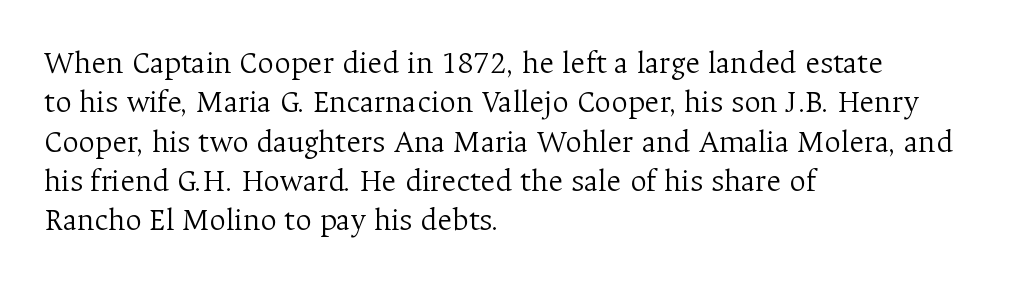
{"serif": "yes", "italic": "no", "bold": "no", "weight": "light", "width": "normal", "stroke_contrast": "medium", "x_height": "medium", "monospaced": "no", "underline": "no", "align": "left", "line_spacing_ratio": 1.23, "letter_spacing": "normal", "letter_spacing_em": 0.0, "glyph_px": 32}
